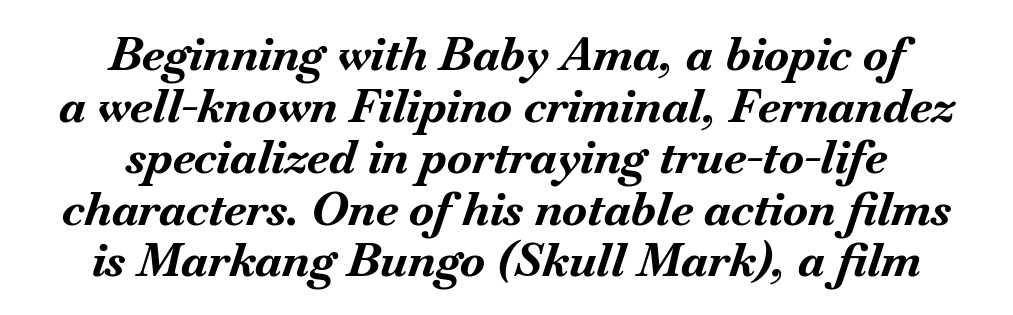
Q: Is the text bold? A: Yes.
Q: Is the text italic (slanted)? A: Yes, it leans right by about 18 degrees.
Q: Is the text underlined? A: No.
Q: How is the paragraph aligned? A: Centered.
Q: Is the spacing between letters normal or unusually wide? A: Normal.
Q: Is the spacing between lines tight, normal or loose? A: Tight.
Q: Width (condensed, normal, or wide)? A: Normal.
Q: Stroke contrast? A: Medium.
Q: x-height? A: Small.
Q: Monospaced? A: No.
